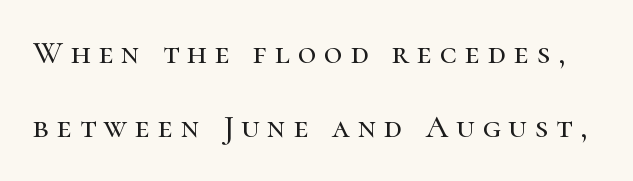
Q: Is the text italic (slanted)? A: No, it is upright.
Q: Is the typeface a serif or a sans-serif typeface? A: Serif.
Q: Is the text underlined? A: No.
Q: Is the spacing between letters normal or unusually wide? A: Unusually wide.
Q: Is the spacing between lines tight, normal or loose? A: Loose.
Q: Width (condensed, normal, or wide)? A: Normal.
Q: Stroke contrast? A: High.
Q: x-height? A: Medium.
Q: Monospaced? A: No.
